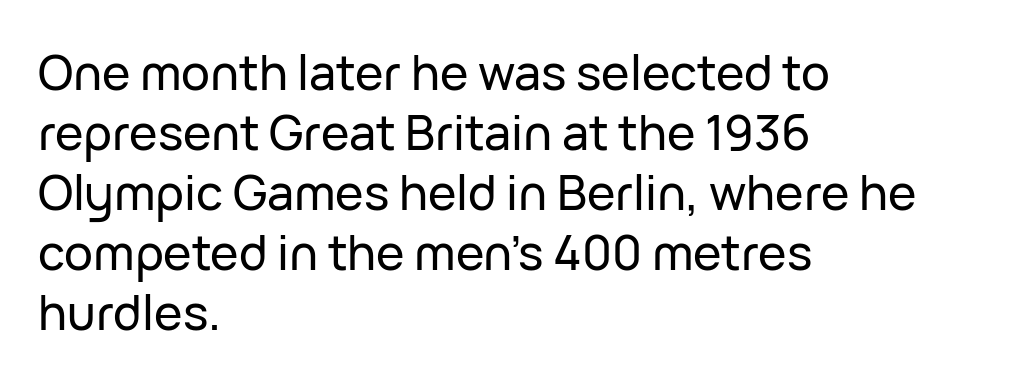
The image shows 48 px sans-serif type, upright; set left-aligned, normal line spacing (1.25x), normal letter spacing, not underlined; low stroke contrast and a medium x-height.
